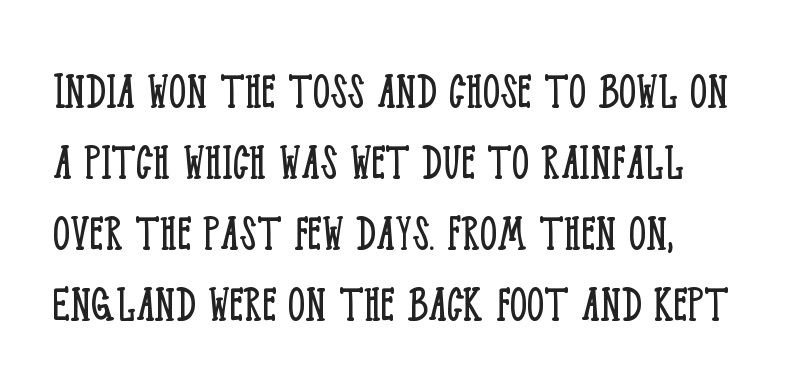
{"serif": "yes", "italic": "no", "bold": "no", "weight": "light", "width": "condensed", "stroke_contrast": "low", "x_height": "large", "monospaced": "no", "underline": "no", "align": "left", "line_spacing": "normal", "line_spacing_ratio": 1.29, "letter_spacing": "normal", "letter_spacing_em": 0.0, "glyph_px": 55}
